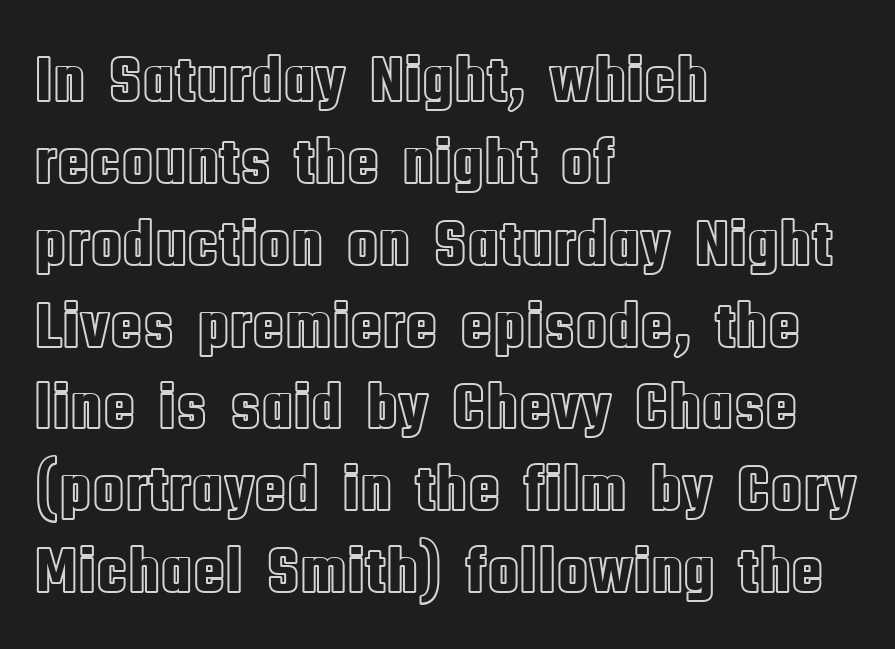
A typesetter would call this proportional, since set widths differ per character. Typeset ragged right — the left edge is the straight one. The foot of each line stays bare and open. A typesetter would call this zero additional tracking. The typography opts for an upright posture over an oblique one.
